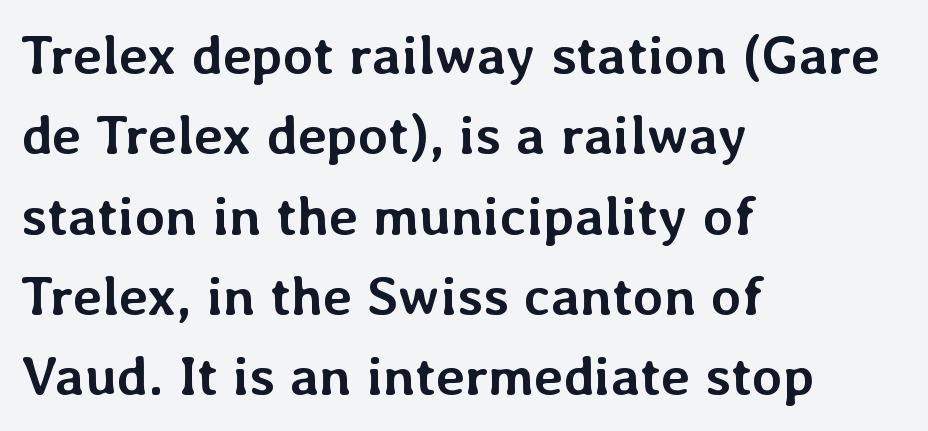
Q: Is the text bold? A: Yes.
Q: Is the text italic (slanted)? A: No, it is upright.
Q: Is the text underlined? A: No.
Q: How is the paragraph aligned? A: Left-aligned.
Q: Is the spacing between letters normal or unusually wide? A: Normal.
Q: Is the spacing between lines tight, normal or loose? A: Normal.
Q: Width (condensed, normal, or wide)? A: Normal.
Q: Stroke contrast? A: Low.
Q: x-height? A: Medium.
Q: Monospaced? A: No.
